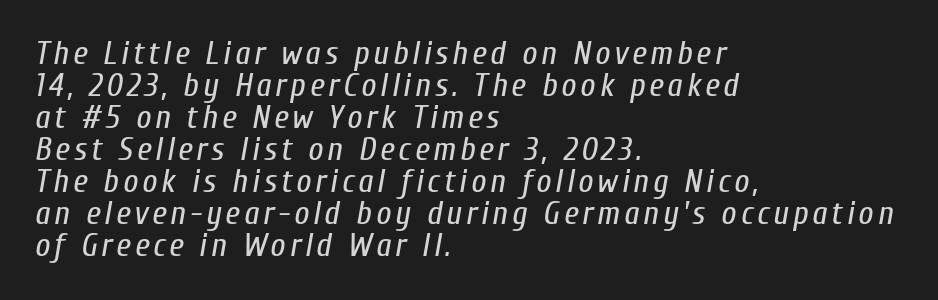
The image shows 33 px regular-weight, condensed type, italic (leaning right); set left-aligned, tight line spacing (0.97x), not underlined; low stroke contrast and a medium x-height.
